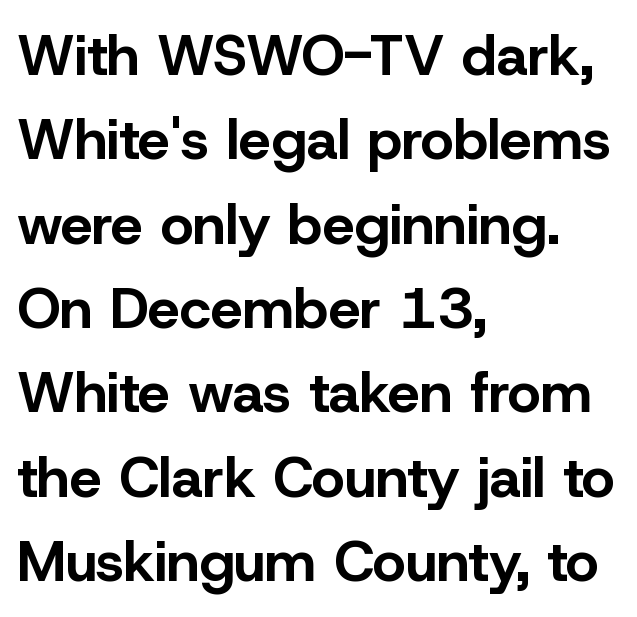
{"serif": "no", "italic": "no", "bold": "yes", "weight": "bold", "width": "normal", "stroke_contrast": "low", "x_height": "medium", "monospaced": "no", "underline": "no", "align": "left", "line_spacing": "normal", "line_spacing_ratio": 1.48, "letter_spacing": "normal", "letter_spacing_em": 0.0, "glyph_px": 57}
